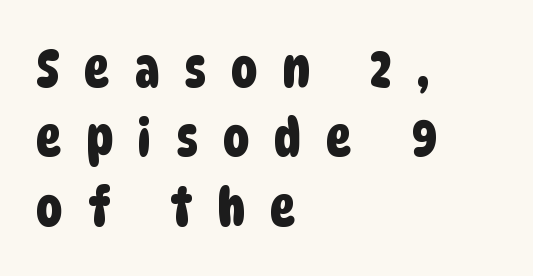
Q: Is the typeface a serif or a sans-serif typeface? A: Sans-serif.
Q: Is the text underlined? A: No.
Q: How is the paragraph aligned? A: Left-aligned.
Q: Is the spacing between letters normal or unusually wide? A: Unusually wide.
Q: Is the spacing between lines tight, normal or loose? A: Normal.
Q: Width (condensed, normal, or wide)? A: Condensed.
Q: Stroke contrast? A: Low.
Q: x-height? A: Large.
Q: Monospaced? A: No.
